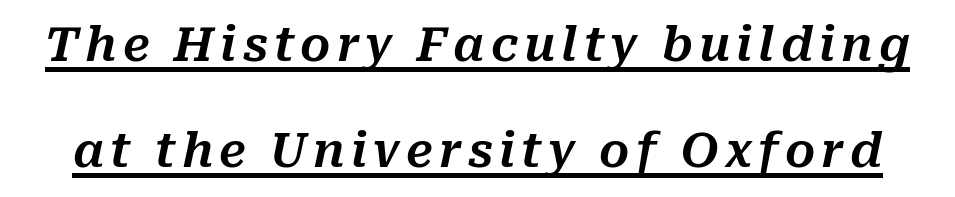
{"italic": "yes", "lean": "right", "slant_degrees": 10, "width": "normal", "stroke_contrast": "medium", "x_height": "medium", "monospaced": "no", "underline": "yes", "line_spacing": "loose", "line_spacing_ratio": 2.26, "glyph_px": 47}
